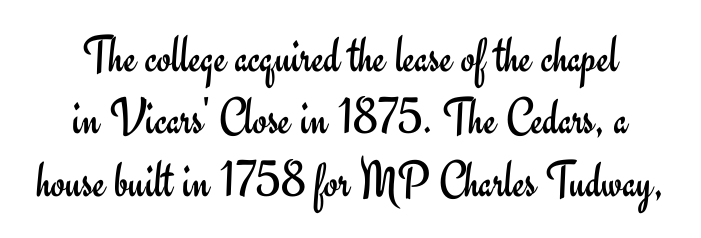
The image shows 52 px regular-weight sans-serif type; set line spacing 1.2x, normal letter spacing, not underlined; low stroke contrast and a small x-height.
